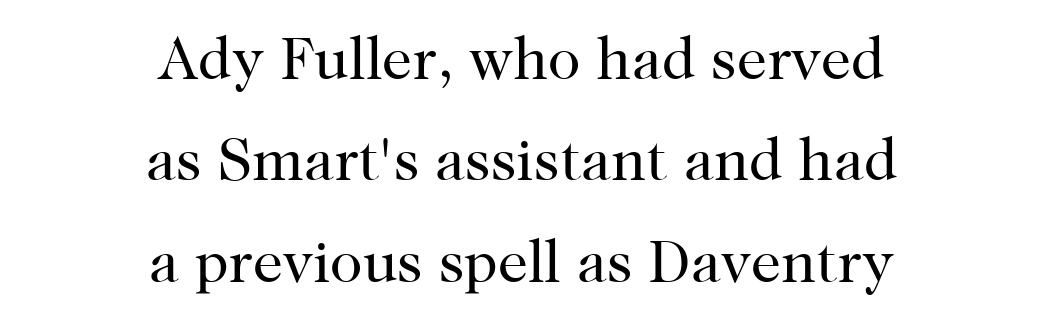
Here the glyphs are tracked normally, forming tight word shapes. Reading down the column, the eye jumps a familiar distance to each next line. The typeface has the unassuming heft of standard copy or less. You can tell it's not italic because the verticals are truly vertical.
